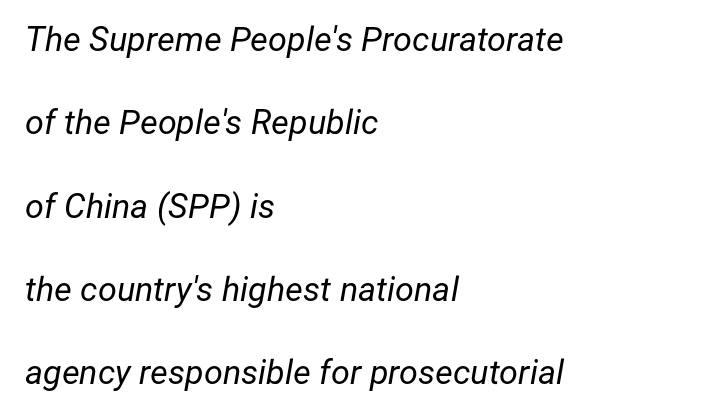
{"italic": "yes", "lean": "right", "slant_degrees": 12, "bold": "no", "weight": "regular", "width": "normal", "stroke_contrast": "low", "x_height": "medium", "monospaced": "no", "underline": "no", "align": "left", "line_spacing": "loose", "line_spacing_ratio": 2.45, "letter_spacing": "normal", "letter_spacing_em": 0.0, "glyph_px": 34}
